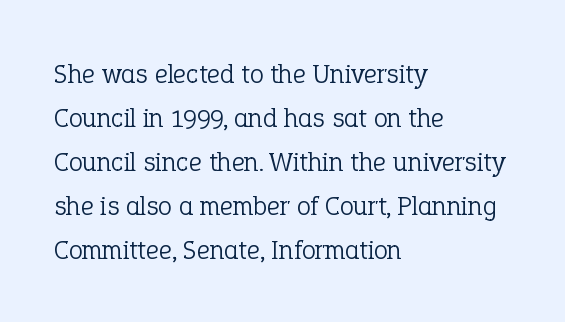
{"serif": "yes", "italic": "no", "bold": "no", "weight": "light", "width": "normal", "stroke_contrast": "low", "x_height": "medium", "monospaced": "no", "underline": "no", "align": "left", "line_spacing": "normal", "line_spacing_ratio": 1.57, "letter_spacing": "normal", "letter_spacing_em": 0.0, "glyph_px": 28}
